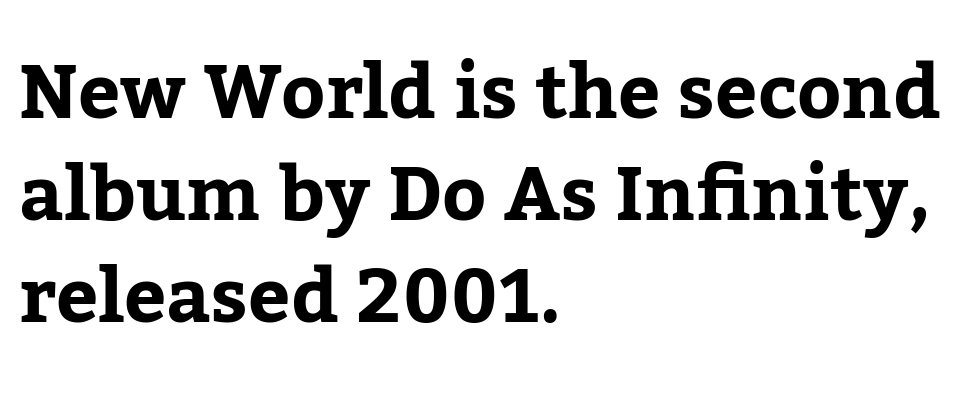
Look at the stroke-to-counter ratio: heavy, a bold. Compared with a centered layout, this one pins lines to the left instead. Inter-character spacing is left at the font's built-in metrics. Observe the serifs anchoring each vertical stroke in this sample. The glyphs are unaccompanied by any horizontal stroke below them.
